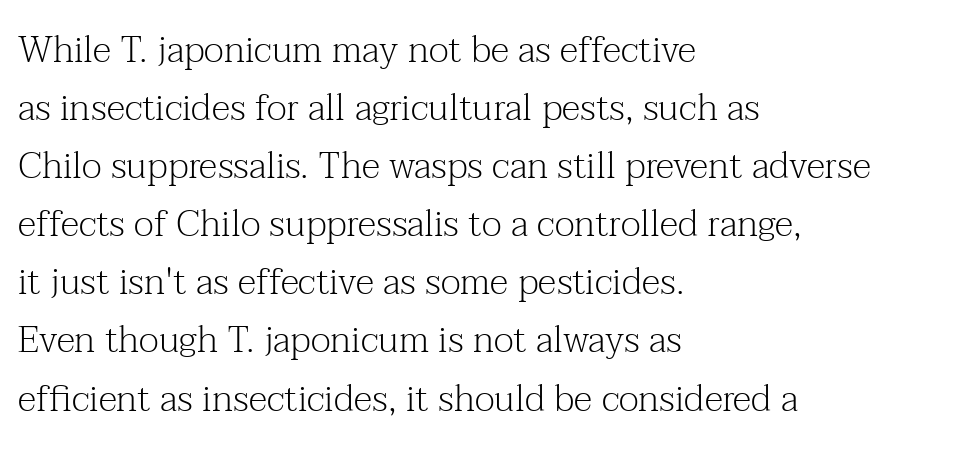
Q: Is the text bold? A: No.
Q: Is the text italic (slanted)? A: No, it is upright.
Q: Is the typeface a serif or a sans-serif typeface? A: Serif.
Q: Is the text underlined? A: No.
Q: How is the paragraph aligned? A: Left-aligned.
Q: Is the spacing between letters normal or unusually wide? A: Normal.
Q: Is the spacing between lines tight, normal or loose? A: Normal.
Q: Width (condensed, normal, or wide)? A: Normal.
Q: Stroke contrast? A: Medium.
Q: x-height? A: Medium.
Q: Monospaced? A: No.
